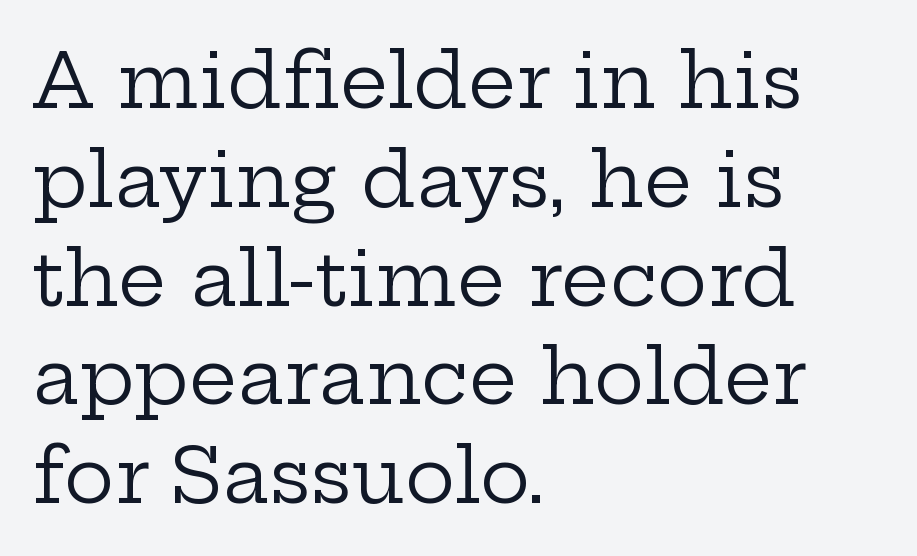
Is this a fixed-width face? No — the glyphs have proportional, varying widths. A typesetter would call this zero additional tracking. The text was rendered using a seriffed face with decorative stroke endings. The lines in this sample share a left origin and differ only in where they stop. Nothing heavy about these letters — not bold at all.
